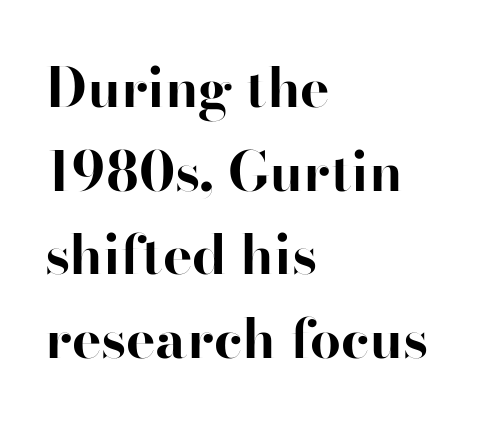
The paragraph has a hard left edge and a soft right edge. This sample uses plain, unmodified letter spacing. This rendering features lettering with no underline. Typographic density is high because the face is bold. Proportional: the letters do not fall into vertical columns.
